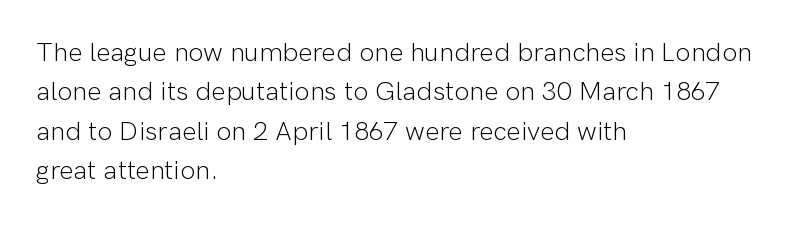
Quick note: not italic, upright. Is the stroke heavy? The answer is a plain regular-or-lighter. The setting favours the left margin, as ordinary paragraphs usually do. Has an underline been added? It has not. Tracking here is standard; glyphs follow each other at the usual distance. Line spacing here is normal.
